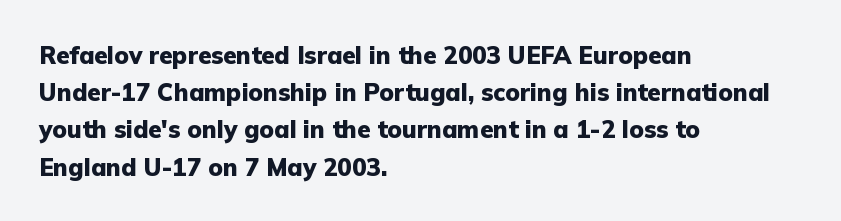
The image shows 24 px bold type, upright; set left-aligned, normal line spacing (1.55x), normal letter spacing, not underlined.
